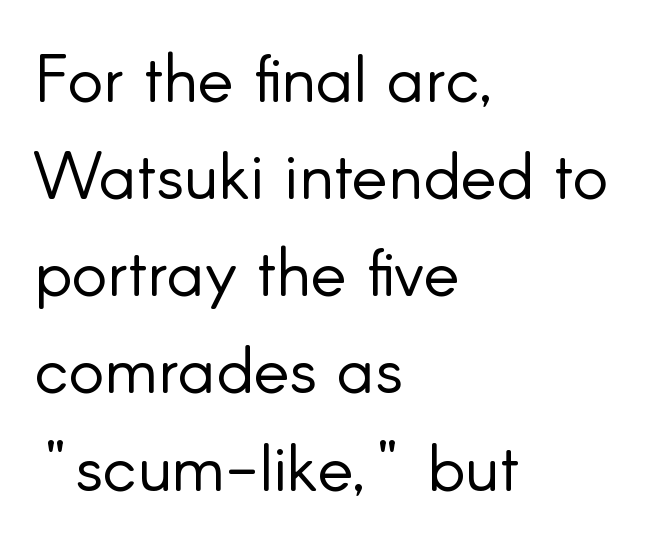
{"serif": "no", "italic": "no", "bold": "no", "weight": "light", "width": "normal", "stroke_contrast": "low", "x_height": "small", "monospaced": "no", "underline": "no", "align": "left", "line_spacing": "normal", "line_spacing_ratio": 1.45, "letter_spacing": "normal", "letter_spacing_em": 0.0, "glyph_px": 67}
